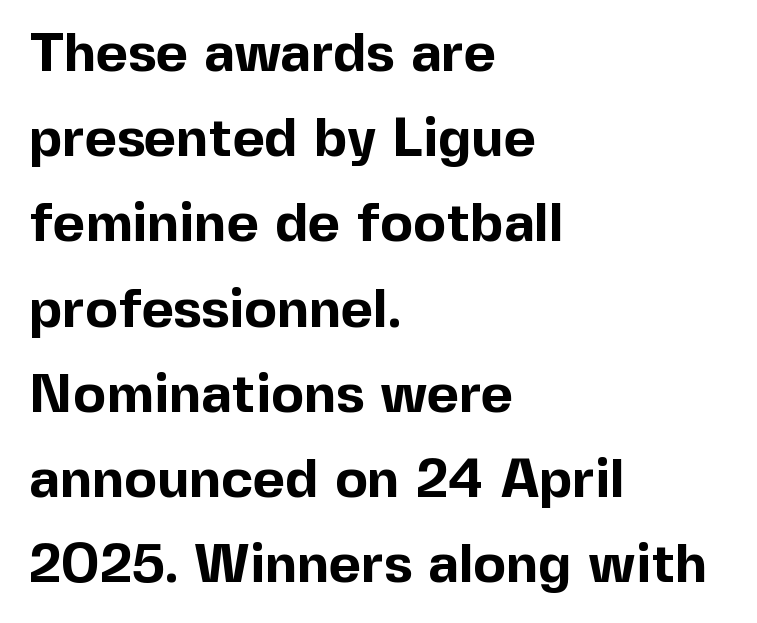
The image shows 55 px bold sans-serif type, upright; set left-aligned, normal line spacing (1.55x), normal letter spacing, not underlined; a medium x-height.
